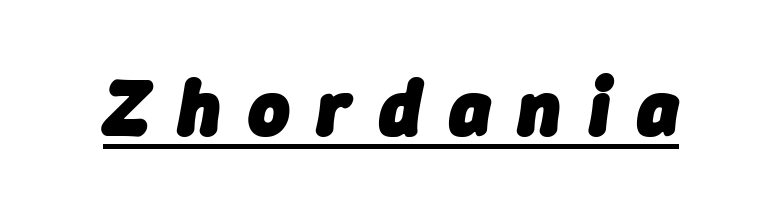
The text carries the slant typical of an italic or oblique font. The face used here is proportionally spaced, like ordinary book or web type. Characters follow at a spacing far wider than the type designer built in. Looks like someone drew a line under every word here. Thick stems and heavy bowls — unmistakably bold.
